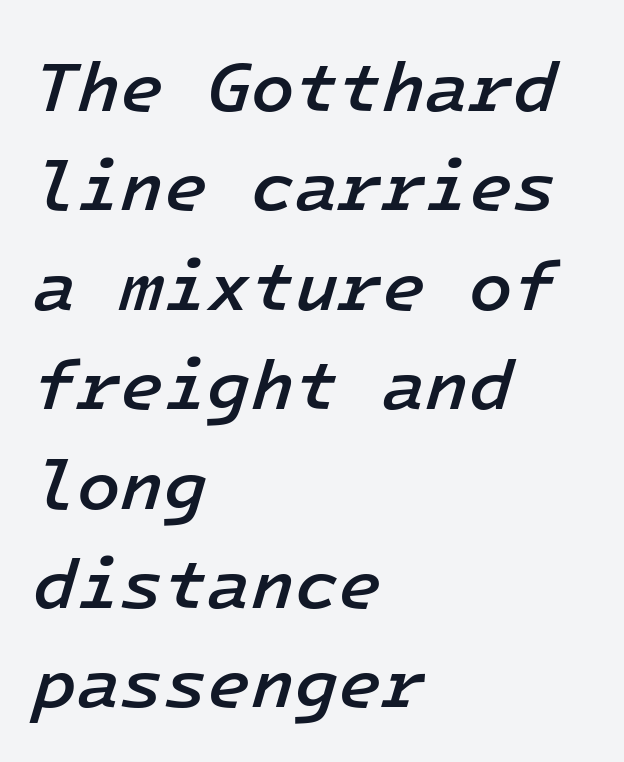
Q: Is the text bold? A: Semi-bold.
Q: Is the text italic (slanted)? A: Yes, it leans right by about 16 degrees.
Q: Is the text underlined? A: No.
Q: How is the paragraph aligned? A: Left-aligned.
Q: Is the spacing between letters normal or unusually wide? A: Normal.
Q: Is the spacing between lines tight, normal or loose? A: Normal.
Q: Width (condensed, normal, or wide)? A: Normal.
Q: Stroke contrast? A: Low.
Q: x-height? A: Medium.
Q: Monospaced? A: Yes.
